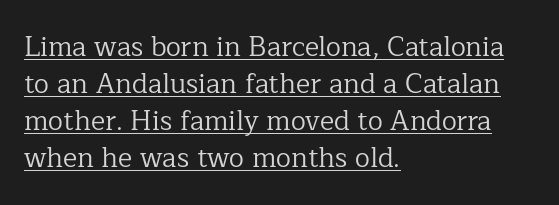
The image shows 27 px text type, upright; set left-aligned, normal line spacing (1.37x), normal letter spacing, underlined.
